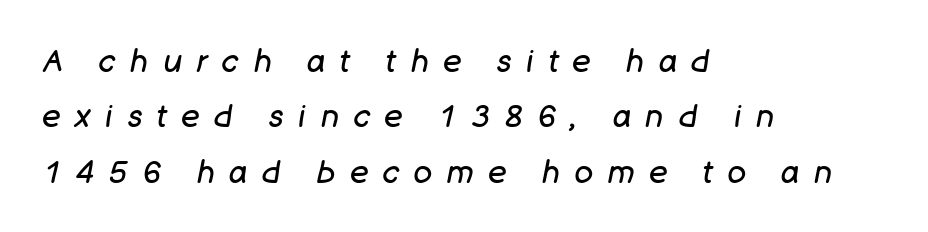
Q: Is the text bold? A: No.
Q: Is the text italic (slanted)? A: Yes, it leans right by about 11 degrees.
Q: Is the text underlined? A: No.
Q: How is the paragraph aligned? A: Left-aligned.
Q: Is the spacing between letters normal or unusually wide? A: Unusually wide.
Q: Width (condensed, normal, or wide)? A: Normal.
Q: Stroke contrast? A: Low.
Q: x-height? A: Large.
Q: Monospaced? A: No.
